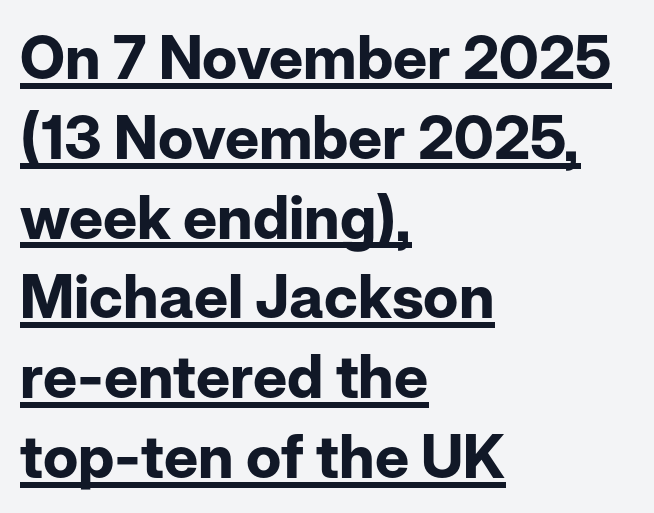
Has an underline been added? It has. You can tell from the bare stems that sans-serif type was used. Here the glyphs are tracked normally, forming tight word shapes. This sample has the flowing, uneven cadence of proportional lettering. All the whitespace from short lines collects on the right. Vertically, the passage feels balanced, rows spaced as you'd expect.
